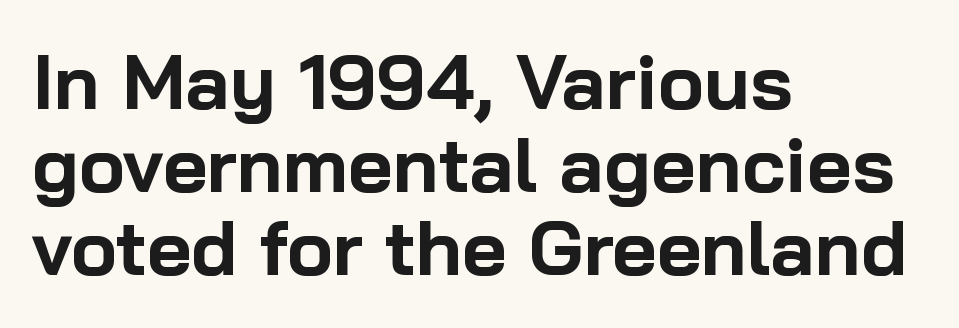
{"serif": "no", "italic": "no", "bold": "yes", "weight": "bold", "width": "normal", "stroke_contrast": "low", "x_height": "medium", "monospaced": "no", "underline": "no", "align": "left", "line_spacing": "tight", "line_spacing_ratio": 1.08, "letter_spacing": "normal", "letter_spacing_em": 0.0, "glyph_px": 77}
